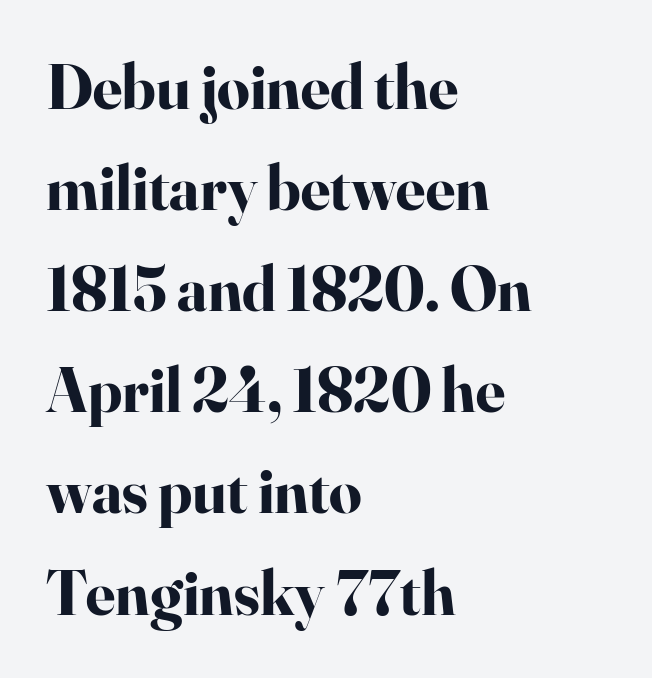
{"serif": "yes", "italic": "no", "bold": "yes", "weight": "bold", "width": "normal", "stroke_contrast": "high", "x_height": "small", "monospaced": "no", "underline": "no", "align": "left", "line_spacing": "normal", "line_spacing_ratio": 1.58, "letter_spacing": "normal", "letter_spacing_em": 0.0, "glyph_px": 64}
